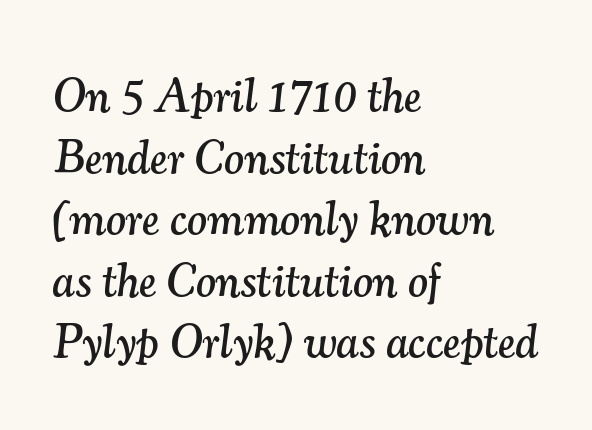
Q: Is the text italic (slanted)? A: Yes, it leans right by about 7 degrees.
Q: Is the typeface a serif or a sans-serif typeface? A: Serif.
Q: Is the text underlined? A: No.
Q: How is the paragraph aligned? A: Left-aligned.
Q: Is the spacing between letters normal or unusually wide? A: Normal.
Q: Is the spacing between lines tight, normal or loose? A: Normal.
Q: Width (condensed, normal, or wide)? A: Normal.
Q: Stroke contrast? A: Medium.
Q: x-height? A: Small.
Q: Monospaced? A: No.
